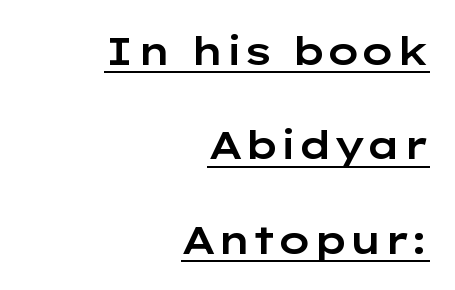
The image shows 39 px wide sans-serif type, upright; set right-aligned, loose line spacing (2.42x), normal letter spacing, underlined; low stroke contrast and a medium x-height.
